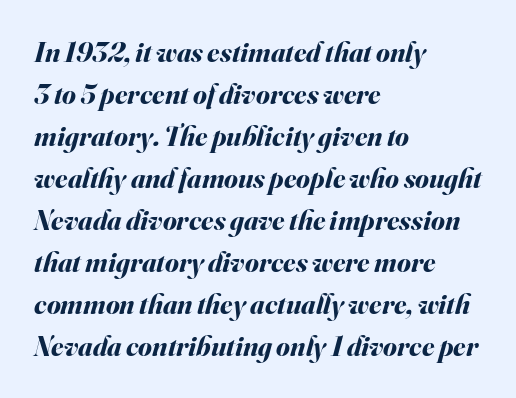
Q: Is the text bold? A: Yes.
Q: Is the text italic (slanted)? A: Yes, it leans right by about 16 degrees.
Q: Is the text underlined? A: No.
Q: How is the paragraph aligned? A: Left-aligned.
Q: Is the spacing between letters normal or unusually wide? A: Normal.
Q: Is the spacing between lines tight, normal or loose? A: Normal.
Q: Width (condensed, normal, or wide)? A: Normal.
Q: Stroke contrast? A: Medium.
Q: x-height? A: Small.
Q: Monospaced? A: No.
